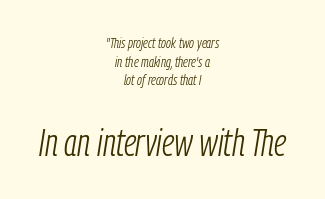
Tracking value appears to be zero — textbook default spacing. Emphasis-style slanted type is in use. You could not count columns in this text — the font is proportionally spaced. Weight: not bold — regular or lighter. Nobody drew a line under any word here.
